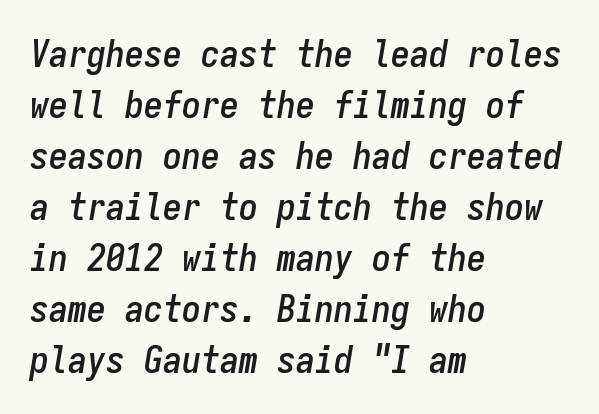
Q: Is the text italic (slanted)? A: Yes, it leans right by about 9 degrees.
Q: Is the text underlined? A: No.
Q: How is the paragraph aligned? A: Left-aligned.
Q: Is the spacing between letters normal or unusually wide? A: Normal.
Q: Is the spacing between lines tight, normal or loose? A: Normal.
Q: Width (condensed, normal, or wide)? A: Condensed.
Q: Stroke contrast? A: Low.
Q: x-height? A: Medium.
Q: Monospaced? A: Yes.
